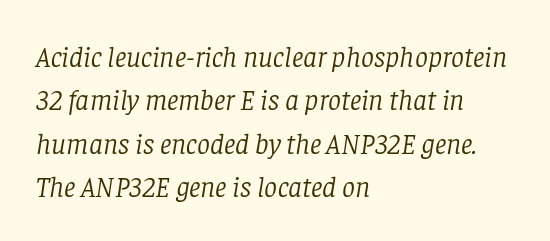
The image shows 29 px light serif type, italic (leaning right); set left-aligned, normal line spacing (1.5x), normal letter spacing, not underlined; low stroke contrast and a large x-height.
